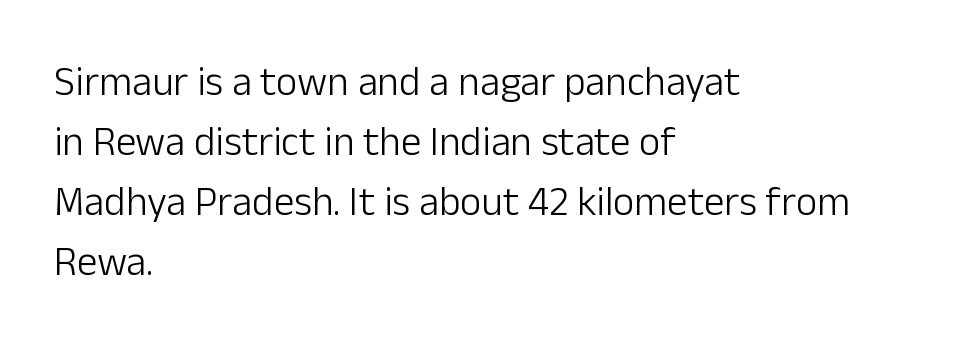
The image shows 41 px light sans-serif type, upright; set left-aligned, normal line spacing (1.46x), normal letter spacing, not underlined; low stroke contrast and a medium x-height.
